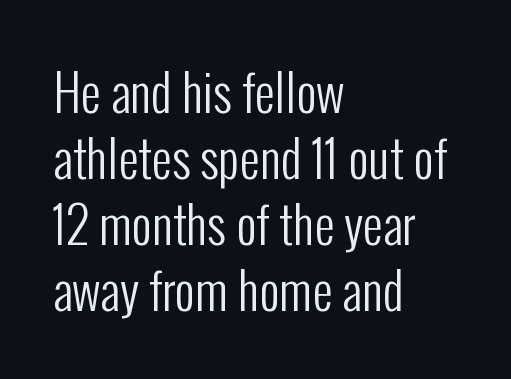
{"serif": "no", "italic": "no", "bold": "no", "weight": "regular", "width": "condensed", "stroke_contrast": "low", "x_height": "medium", "monospaced": "no", "underline": "no", "align": "left", "line_spacing": "normal", "line_spacing_ratio": 1.32, "letter_spacing": "normal", "letter_spacing_em": 0.0, "glyph_px": 50}
